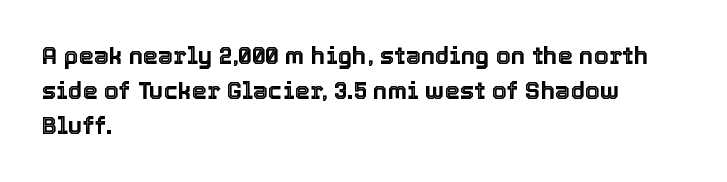
Style check: upright. The designer left line spacing at the default. Casual observation: everything's shoved over to the left. Tracking here is standard; glyphs follow each other at the usual distance. The foot of each line stays bare and open.
